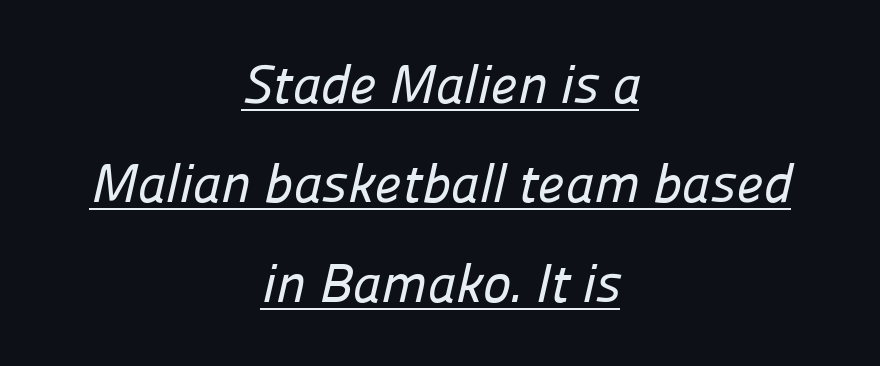
The image shows 54 px sans-serif type; set centered, line spacing 1.84x, normal letter spacing, underlined; low stroke contrast and a medium x-height.
